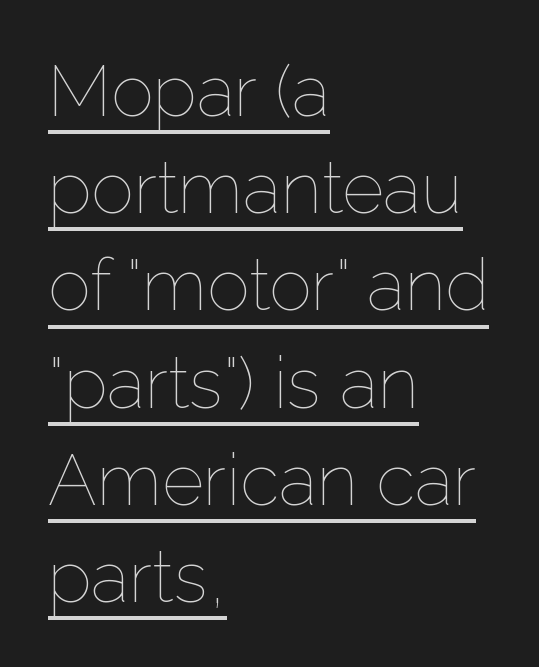
{"italic": "no", "bold": "no", "weight": "thin", "width": "normal", "stroke_contrast": "low", "x_height": "medium", "monospaced": "no", "underline": "yes", "align": "left", "line_spacing": "normal", "line_spacing_ratio": 1.35, "letter_spacing": "normal", "letter_spacing_em": 0.0, "glyph_px": 72}
